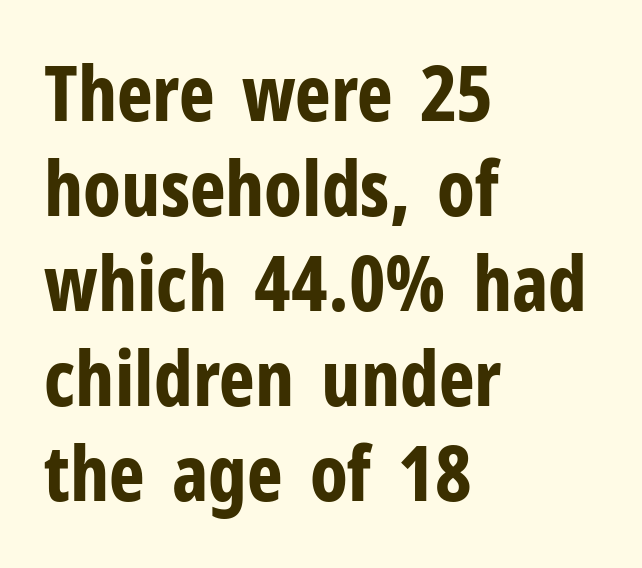
Q: Is the text bold? A: Yes.
Q: Is the text italic (slanted)? A: No, it is upright.
Q: Is the typeface a serif or a sans-serif typeface? A: Sans-serif.
Q: Is the text underlined? A: No.
Q: How is the paragraph aligned? A: Left-aligned.
Q: Is the spacing between letters normal or unusually wide? A: Normal.
Q: Is the spacing between lines tight, normal or loose? A: Normal.
Q: Width (condensed, normal, or wide)? A: Condensed.
Q: Stroke contrast? A: Low.
Q: x-height? A: Medium.
Q: Monospaced? A: No.
